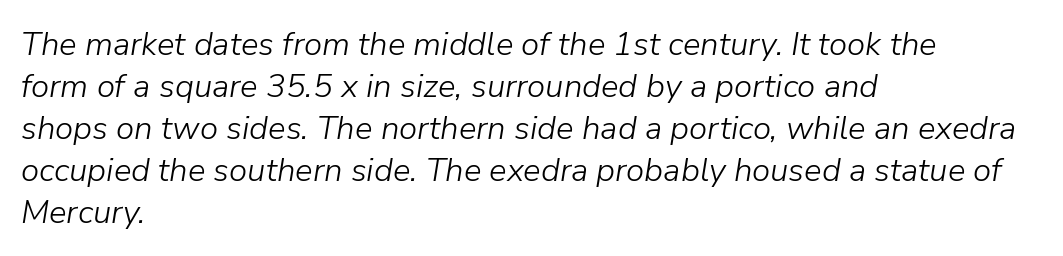
{"italic": "yes", "lean": "right", "slant_degrees": 9, "bold": "no", "weight": "light", "width": "normal", "stroke_contrast": "low", "x_height": "medium", "monospaced": "no", "underline": "no", "align": "left", "line_spacing": "normal", "line_spacing_ratio": 1.27, "letter_spacing": "normal", "letter_spacing_em": 0.0, "glyph_px": 33}
